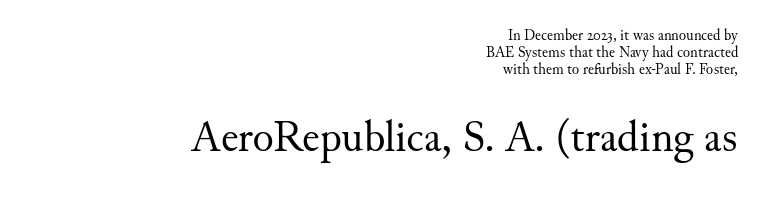
The image shows 44 px regular-weight serif type, upright; set right-aligned, tight line spacing (1.14x), normal letter spacing, not underlined; the second (bottom) block is 2.93x larger; medium stroke contrast and a small x-height.
